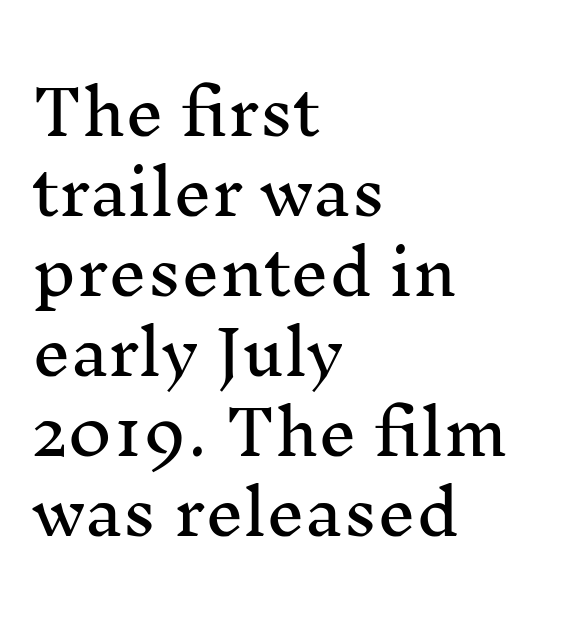
Proportional: the letters do not fall into vertical columns. Layout note: lines flush left. Tall strokes in this sample are plumb rather than angled. Line spacing here is normal.
